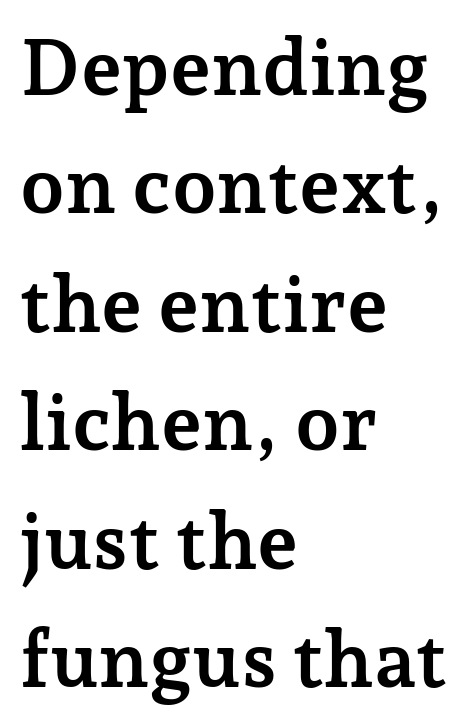
The image shows 79 px semibold serif type, upright; set left-aligned, normal line spacing (1.5x), normal letter spacing, not underlined; low stroke contrast and a medium x-height.
